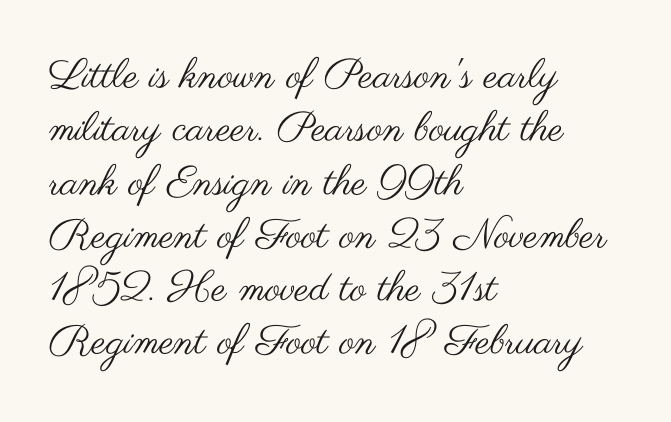
{"serif": "no", "bold": "no", "weight": "regular", "width": "wide", "stroke_contrast": "medium", "x_height": "small", "monospaced": "no", "underline": "no", "align": "left", "line_spacing": "normal", "line_spacing_ratio": 1.3, "letter_spacing": "normal", "letter_spacing_em": 0.0, "glyph_px": 41}
